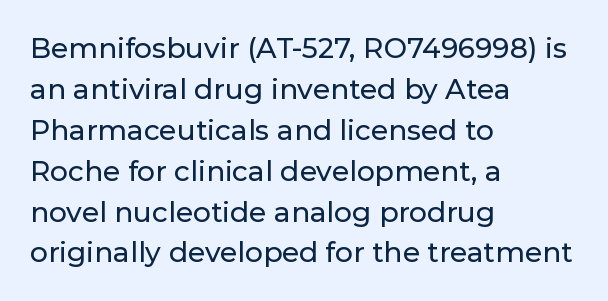
Posture: vertical. This sample has the flowing, uneven cadence of proportional lettering. Honestly, the letter spacing is just normal — you wouldn't notice it. Regular leading. Honestly, there is no underline to notice here at all.
